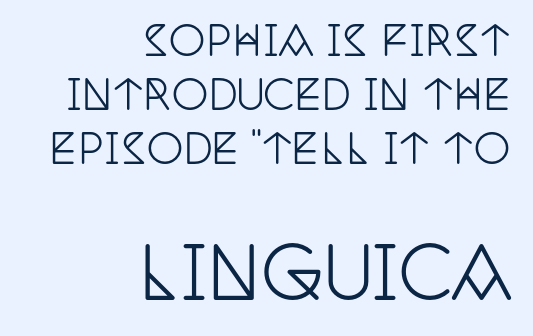
{"serif": "yes", "italic": "no", "width": "condensed", "stroke_contrast": "low", "x_height": "large", "monospaced": "no", "underline": "no", "align": "right", "line_spacing": "normal", "line_spacing_ratio": 1.32, "letter_spacing": "normal", "letter_spacing_em": 0.0, "larger_block": "second", "size_ratio": 1.73, "glyph_px": 71}
